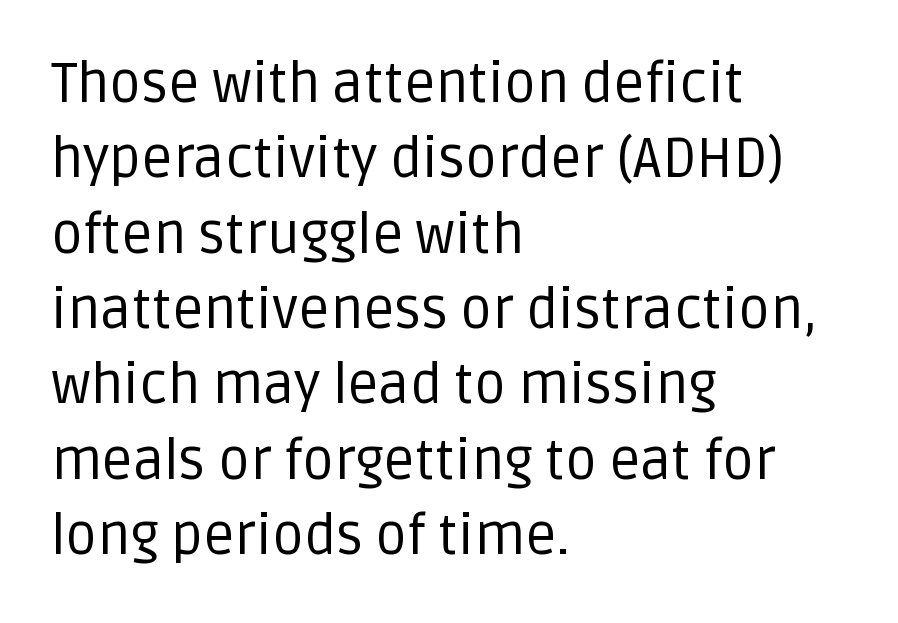
Q: Is the text bold? A: No.
Q: Is the text italic (slanted)? A: No, it is upright.
Q: Is the typeface a serif or a sans-serif typeface? A: Sans-serif.
Q: Is the text underlined? A: No.
Q: How is the paragraph aligned? A: Left-aligned.
Q: Is the spacing between letters normal or unusually wide? A: Normal.
Q: Is the spacing between lines tight, normal or loose? A: Normal.
Q: Width (condensed, normal, or wide)? A: Normal.
Q: Stroke contrast? A: Low.
Q: x-height? A: Large.
Q: Monospaced? A: No.
